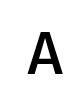
{"serif": "no", "italic": "no", "bold": "semi", "weight": "semibold", "width": "normal", "stroke_contrast": "low", "x_height": "medium", "monospaced": "yes", "underline": "no", "letter_spacing": "wide", "letter_spacing_em": 0.26, "glyph_px": 59}
